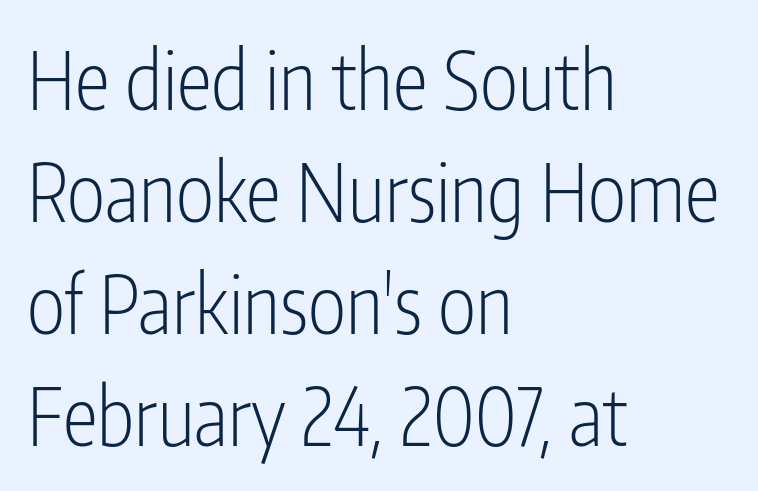
{"serif": "no", "italic": "no", "bold": "no", "weight": "light", "width": "condensed", "stroke_contrast": "low", "x_height": "medium", "monospaced": "no", "underline": "no", "align": "left", "line_spacing": "normal", "line_spacing_ratio": 1.4, "letter_spacing": "normal", "letter_spacing_em": 0.0, "glyph_px": 80}
